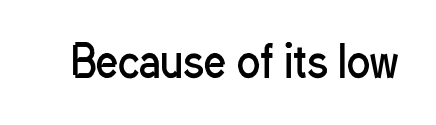
The image shows 43 px regular-weight, condensed sans-serif type, upright; set normal letter spacing, not underlined; low stroke contrast and a medium x-height.
